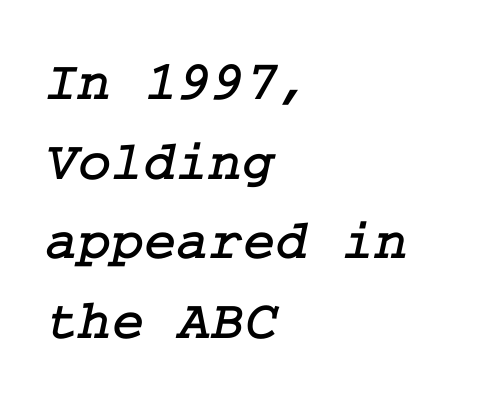
{"serif": "yes", "width": "normal", "stroke_contrast": "low", "x_height": "medium", "underline": "no", "align": "left", "line_spacing": "normal", "line_spacing_ratio": 1.42, "letter_spacing": "normal", "letter_spacing_em": 0.0, "glyph_px": 56}
